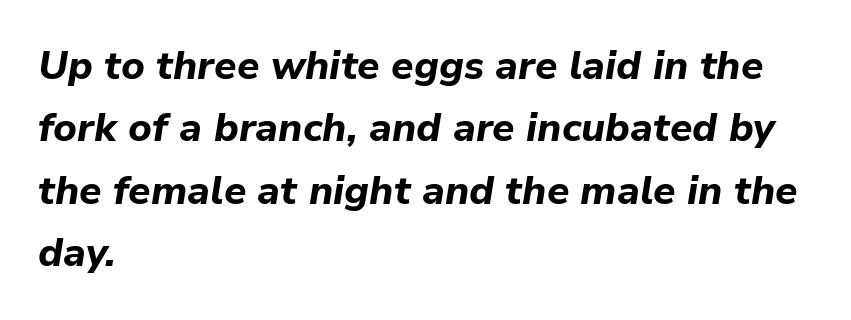
Q: Is the text bold? A: Yes.
Q: Is the text italic (slanted)? A: Yes, it leans right by about 9 degrees.
Q: Is the text underlined? A: No.
Q: How is the paragraph aligned? A: Left-aligned.
Q: Is the spacing between letters normal or unusually wide? A: Normal.
Q: Is the spacing between lines tight, normal or loose? A: Normal.
Q: Width (condensed, normal, or wide)? A: Normal.
Q: Stroke contrast? A: Low.
Q: x-height? A: Medium.
Q: Monospaced? A: No.
